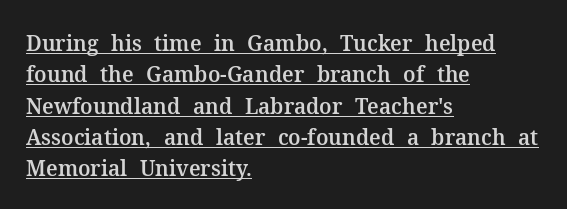
Q: Is the text italic (slanted)? A: No, it is upright.
Q: Is the text underlined? A: Yes.
Q: How is the paragraph aligned? A: Left-aligned.
Q: Is the spacing between letters normal or unusually wide? A: Normal.
Q: Is the spacing between lines tight, normal or loose? A: Normal.
